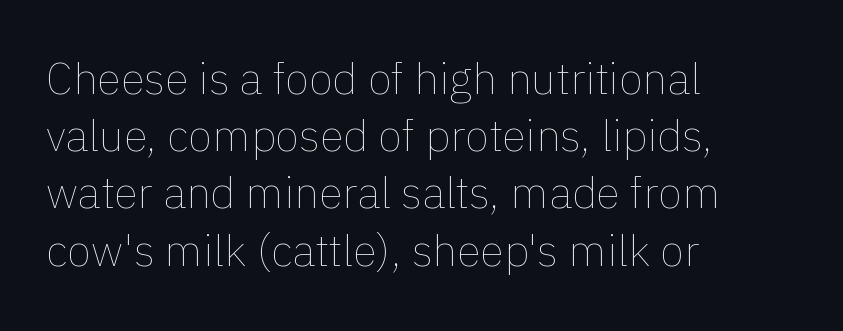
The vertical gap from one line to the next is medium. The passage shown is not bold in any degree. Is there any slant? The stems are plumb. A classic flush-left, rag-right setting is used for this passage. The letters advance in unequal steps, a hallmark of proportional type. Clear beneath every line of the passage.
